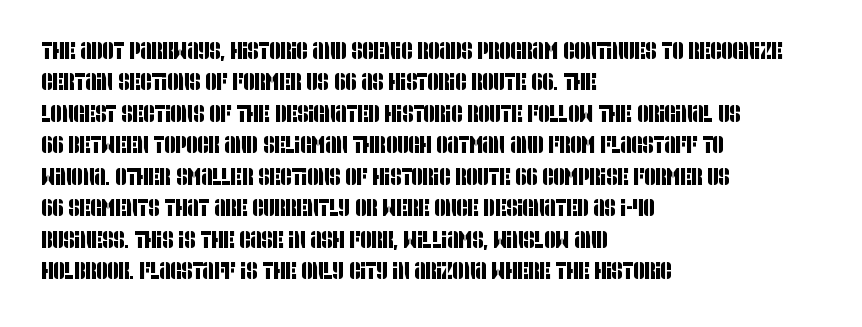
{"underline": "no", "align": "left", "line_spacing": "normal", "line_spacing_ratio": 1.31, "letter_spacing": "normal", "letter_spacing_em": 0.0, "glyph_px": 24}
